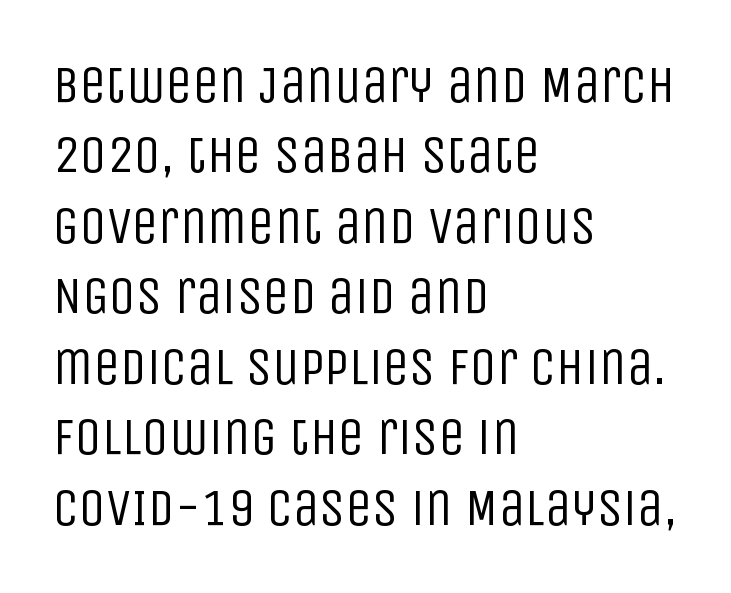
Q: Is the text bold? A: No.
Q: Is the text italic (slanted)? A: No, it is upright.
Q: Is the typeface a serif or a sans-serif typeface? A: Sans-serif.
Q: Is the text underlined? A: No.
Q: How is the paragraph aligned? A: Left-aligned.
Q: Is the spacing between letters normal or unusually wide? A: Normal.
Q: Is the spacing between lines tight, normal or loose? A: Normal.
Q: Width (condensed, normal, or wide)? A: Condensed.
Q: Stroke contrast? A: Low.
Q: x-height? A: Large.
Q: Monospaced? A: No.
